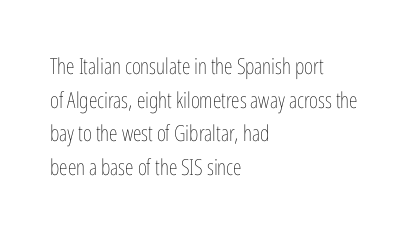
Q: Is the text bold? A: No.
Q: Is the text italic (slanted)? A: No, it is upright.
Q: Is the text underlined? A: No.
Q: How is the paragraph aligned? A: Left-aligned.
Q: Is the spacing between letters normal or unusually wide? A: Normal.
Q: Is the spacing between lines tight, normal or loose? A: Normal.
